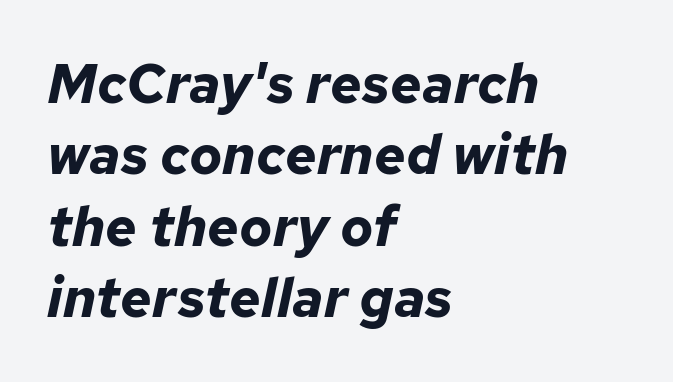
Q: Is the text bold? A: Yes.
Q: Is the text italic (slanted)? A: Yes, it leans right by about 12 degrees.
Q: Is the text underlined? A: No.
Q: How is the paragraph aligned? A: Left-aligned.
Q: Is the spacing between letters normal or unusually wide? A: Normal.
Q: Is the spacing between lines tight, normal or loose? A: Normal.
Q: Width (condensed, normal, or wide)? A: Normal.
Q: Stroke contrast? A: Low.
Q: x-height? A: Medium.
Q: Monospaced? A: No.
